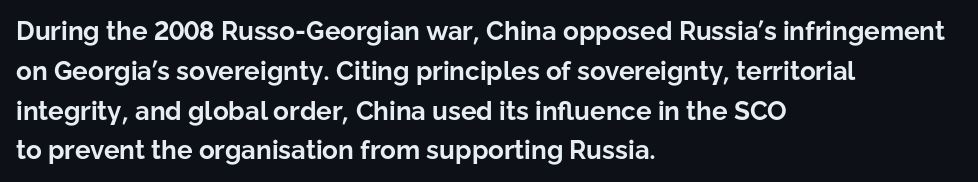
{"italic": "no", "bold": "yes", "underline": "no", "align": "left", "line_spacing": "normal", "line_spacing_ratio": 1.53, "letter_spacing": "normal", "letter_spacing_em": 0.0, "glyph_px": 26}
